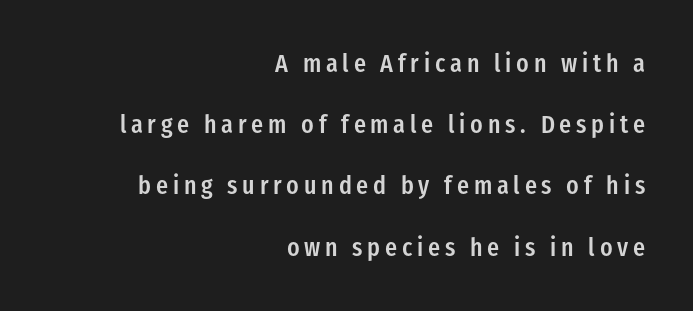
Interline gaps are noticeably wide in this sample. Ordinary non-slanted type is in use. Reading down the block, your eye finds every line finishing at a fixed right position. Each glyph is drawn with semibold strokes, heavier than normal yet not fully bold. Nobody drew a line under any word here.
